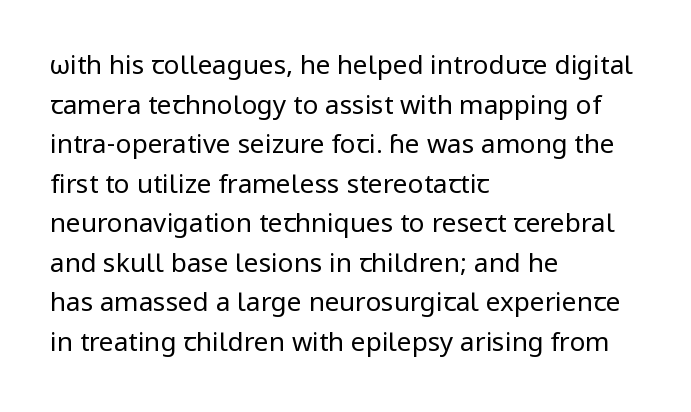
The image shows 26 px text type, upright; set left-aligned, normal line spacing (1.52x), normal letter spacing, not underlined.
